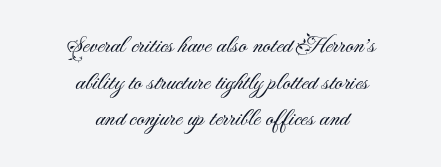
{"bold": "no", "underline": "no", "align": "center", "line_spacing": "normal", "line_spacing_ratio": 1.47, "letter_spacing": "normal", "letter_spacing_em": 0.0, "glyph_px": 25}
